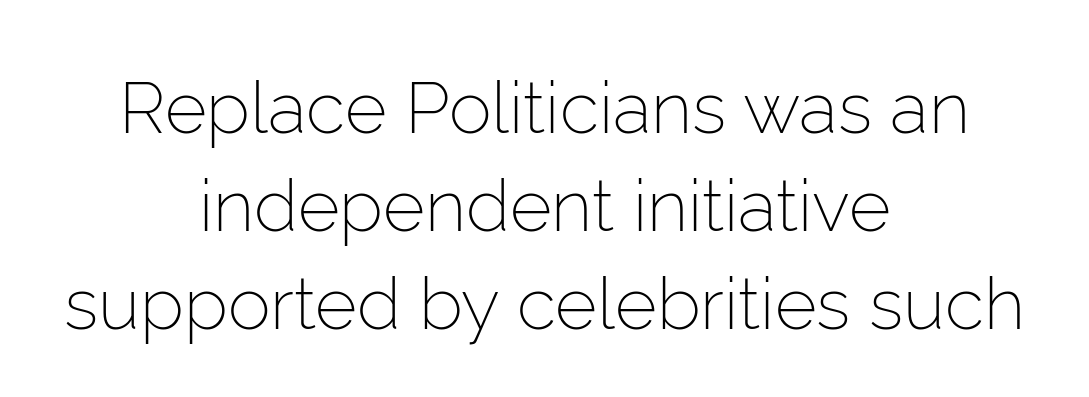
Stroke thickness stays within the range of a standard reading face or lighter. The zone under the glyphs is completely vacant. Summary of vertical rhythm: regular, with standard interline spacing. Posture: vertical.
